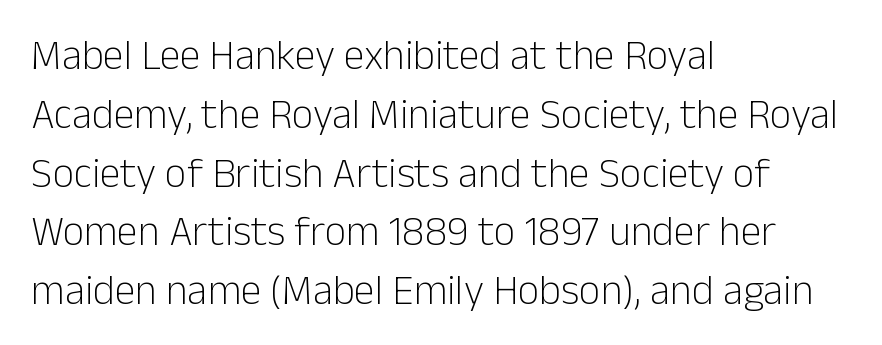
Quick note: interline space is typical. Proportional: the letters do not fall into vertical columns. Ink coverage per letter is moderate at most. The passage shown is typeset with a sans-serif family.
